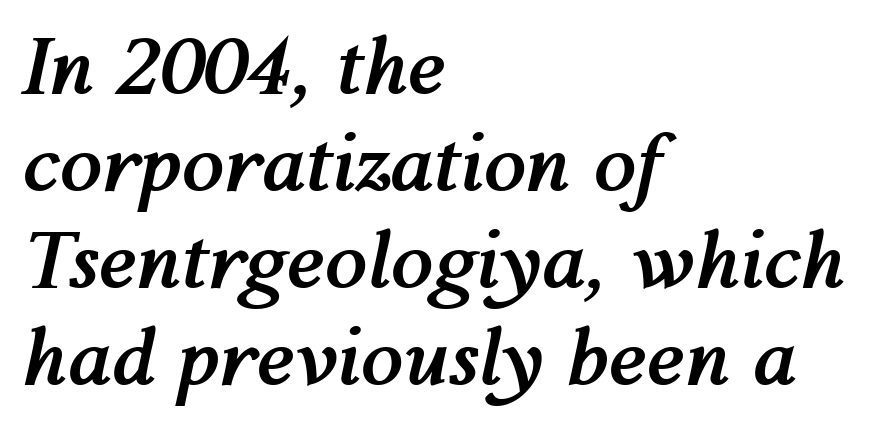
{"italic": "yes", "lean": "right", "slant_degrees": 12, "bold": "yes", "weight": "semibold", "width": "normal", "stroke_contrast": "medium", "x_height": "medium", "monospaced": "no", "underline": "no", "align": "left", "line_spacing": "normal", "line_spacing_ratio": 1.26, "letter_spacing": "normal", "letter_spacing_em": 0.0, "glyph_px": 77}
